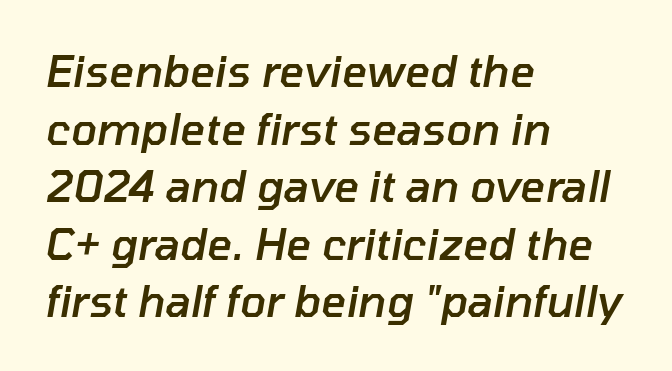
The image shows 43 px semibold type, italic (leaning right); set left-aligned, normal line spacing (1.34x), normal letter spacing, not underlined; low stroke contrast and a medium x-height.
